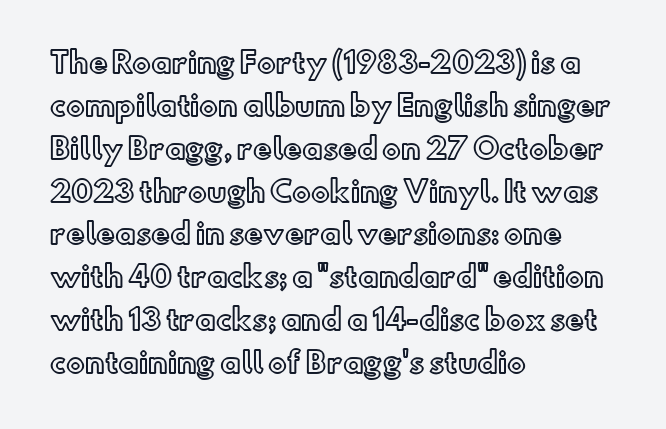
Q: Is the text italic (slanted)? A: No, it is upright.
Q: Is the text underlined? A: No.
Q: How is the paragraph aligned? A: Left-aligned.
Q: Is the spacing between letters normal or unusually wide? A: Normal.
Q: Is the spacing between lines tight, normal or loose? A: Normal.
Q: Width (condensed, normal, or wide)? A: Normal.
Q: x-height? A: Small.
Q: Monospaced? A: No.
